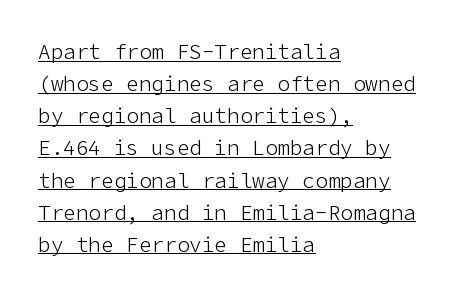
Inter-character spacing is left at the font's built-in metrics. Layout note: lines flush left. Students, observe: this is what conventionally led text looks like. You can tell it's not italic because the verticals are truly vertical.
